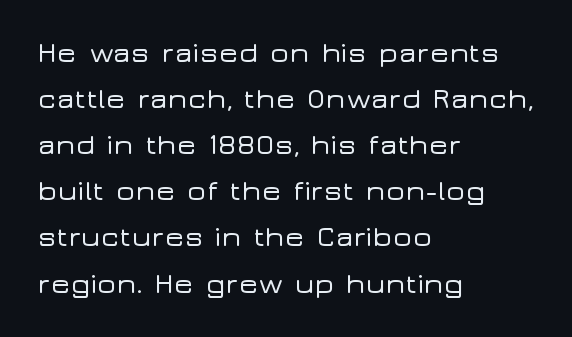
{"serif": "no", "italic": "no", "width": "wide", "stroke_contrast": "low", "x_height": "medium", "monospaced": "no", "underline": "no", "align": "left", "line_spacing": "normal", "line_spacing_ratio": 1.59, "letter_spacing": "normal", "letter_spacing_em": 0.0, "glyph_px": 29}
